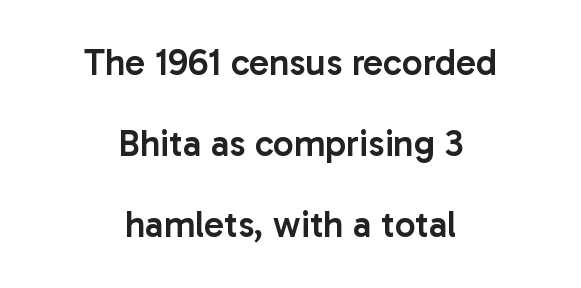
Q: Is the text bold? A: Semi-bold.
Q: Is the text italic (slanted)? A: No, it is upright.
Q: Is the typeface a serif or a sans-serif typeface? A: Sans-serif.
Q: Is the text underlined? A: No.
Q: How is the paragraph aligned? A: Centered.
Q: Is the spacing between letters normal or unusually wide? A: Normal.
Q: Is the spacing between lines tight, normal or loose? A: Loose.
Q: Width (condensed, normal, or wide)? A: Normal.
Q: Stroke contrast? A: Low.
Q: x-height? A: Medium.
Q: Monospaced? A: No.
